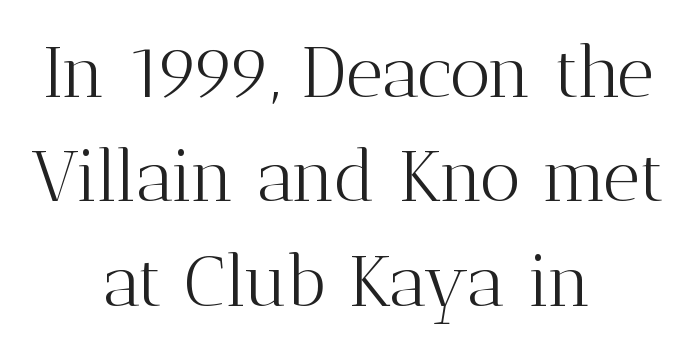
{"serif": "yes", "italic": "no", "bold": "no", "weight": "light", "width": "normal", "stroke_contrast": "medium", "x_height": "medium", "monospaced": "no", "underline": "no", "align": "center", "line_spacing": "normal", "line_spacing_ratio": 1.45, "letter_spacing": "normal", "letter_spacing_em": 0.0, "glyph_px": 72}
